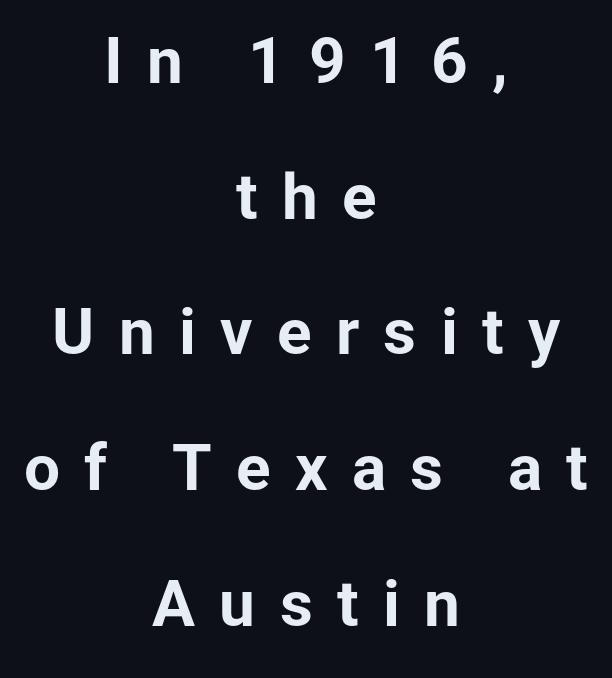
The image shows 64 px bold sans-serif type, upright; set centered, loose line spacing (2.12x), unusually wide letter spacing (+0.38 em), not underlined; low stroke contrast and a medium x-height.
